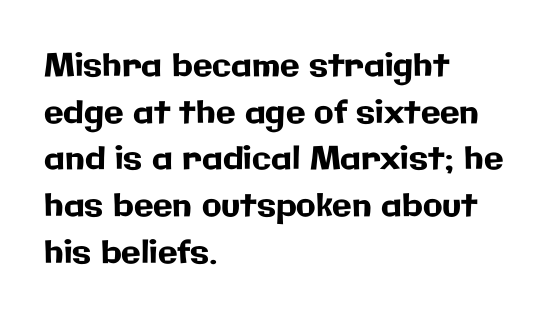
Q: Is the text italic (slanted)? A: No, it is upright.
Q: Is the typeface a serif or a sans-serif typeface? A: Sans-serif.
Q: Is the text underlined? A: No.
Q: How is the paragraph aligned? A: Left-aligned.
Q: Is the spacing between letters normal or unusually wide? A: Normal.
Q: Is the spacing between lines tight, normal or loose? A: Normal.
Q: Width (condensed, normal, or wide)? A: Normal.
Q: Stroke contrast? A: Low.
Q: x-height? A: Medium.
Q: Monospaced? A: No.
